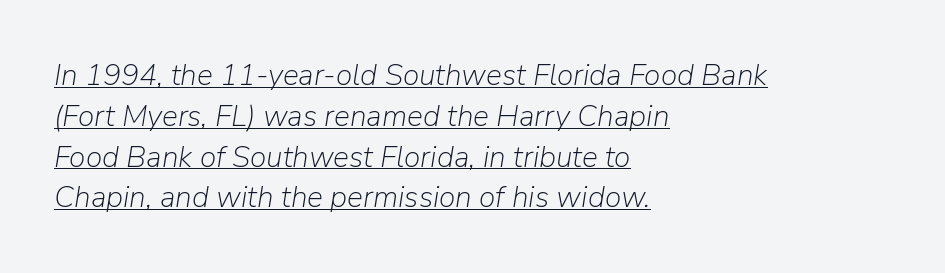
Glyph-to-glyph distance matches everyday printed text. A classic flush-left, rag-right setting is used for this passage. The typography opts for an oblique posture over an upright one. Letters have the restrained weight of plain body copy at most. This is underlined copy, the kind a proofreader might mark for attention.
